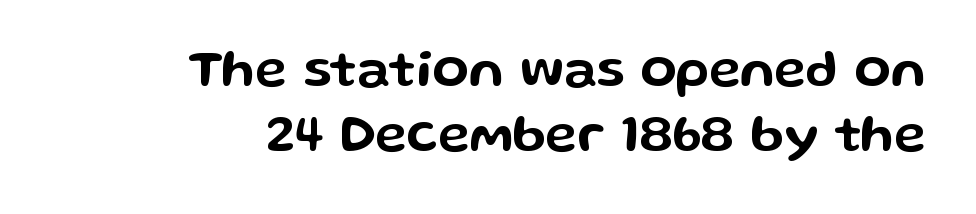
The image shows 53 px wide sans-serif type, upright; set right-aligned, line spacing 1.23x, normal letter spacing, not underlined; low stroke contrast and a medium x-height.
